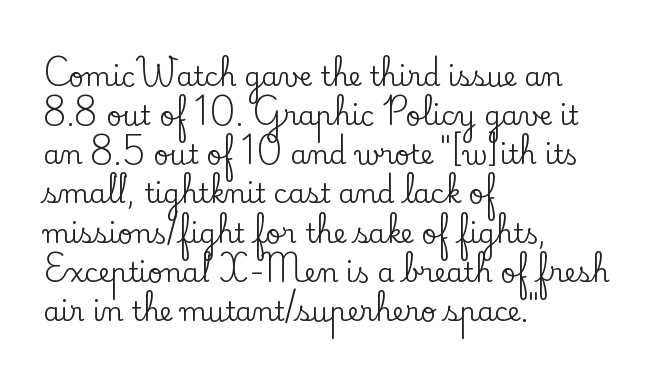
{"italic": "no", "underline": "no", "align": "left", "line_spacing": "normal", "line_spacing_ratio": 1.45, "letter_spacing": "normal", "letter_spacing_em": 0.0, "glyph_px": 27}
